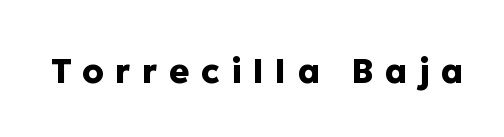
Unlike a traditional serif, this face leaves its strokes unadorned. The letterforms stand isolated, each surrounded by extra space. This rendering features lettering with no underline. This sample has the flowing, uneven cadence of proportional lettering.
